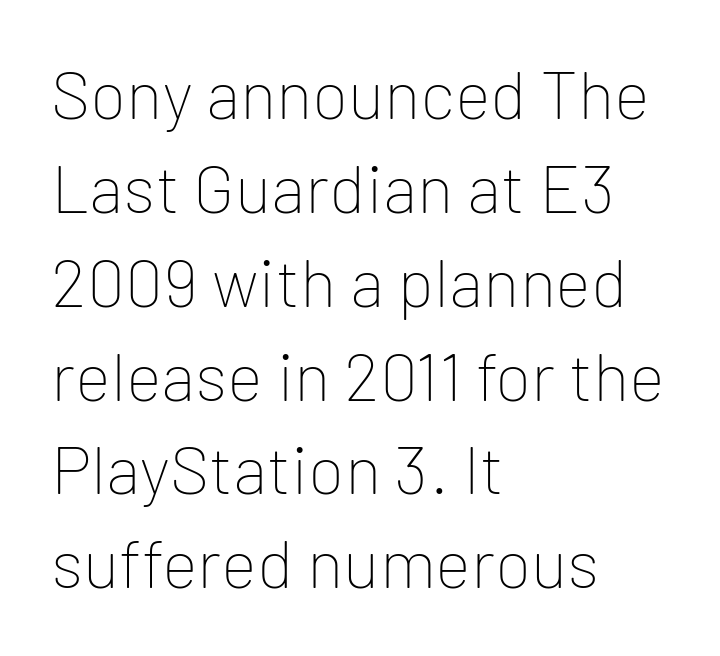
The image shows 68 px thin sans-serif type, upright; set left-aligned, normal line spacing (1.38x), normal letter spacing, not underlined; low stroke contrast and a medium x-height.
